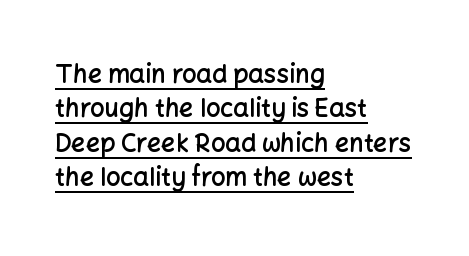
Q: Is the text bold? A: Semi-bold.
Q: Is the text italic (slanted)? A: No, it is upright.
Q: Is the text underlined? A: Yes.
Q: How is the paragraph aligned? A: Left-aligned.
Q: Is the spacing between letters normal or unusually wide? A: Normal.
Q: Is the spacing between lines tight, normal or loose? A: Normal.
